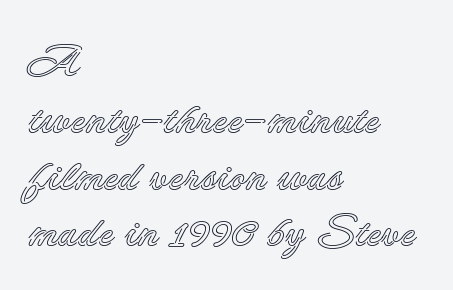
Leading matches the norm, producing a regular column. Think of a printed novel: that variable character pitch is what you see here. Reading down the block, your eye returns to a fixed left position each line. Underline: absent. Students, note that the glyphs here touch the page at normal intervals.
